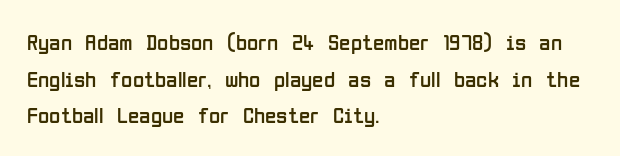
The image shows 23 px text type, upright; set left-aligned, normal line spacing (1.59x), normal letter spacing, not underlined.
